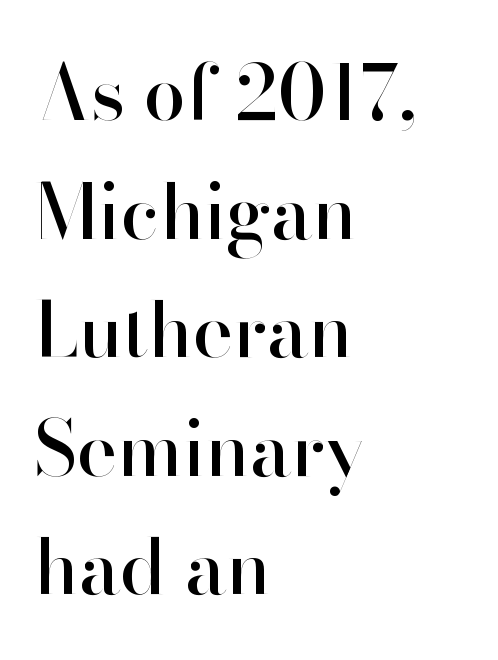
{"serif": "no", "italic": "no", "width": "normal", "stroke_contrast": "high", "x_height": "small", "monospaced": "no", "underline": "no", "align": "left", "line_spacing": "normal", "line_spacing_ratio": 1.56, "letter_spacing": "normal", "letter_spacing_em": 0.0, "glyph_px": 76}
